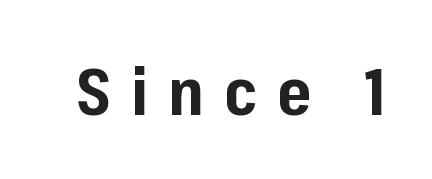
The rendering inserts visible extra space after every character. Looks like regular typesetting: each glyph gets only the width it needs. The letters carry no serifs — their stems end cleanly without finishing strokes. Compared with an ordinary text face, these strokes are far heavier — a full bold. Every character sits straight up, as roman type does.
